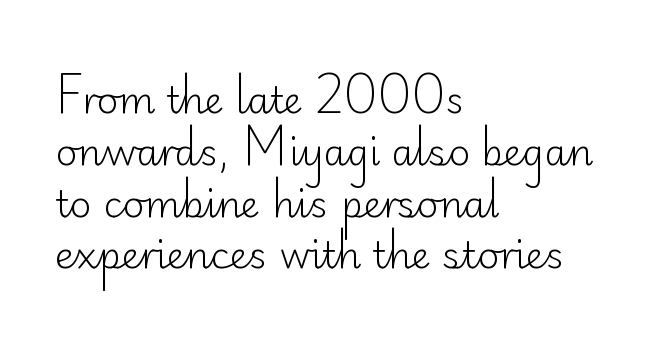
The image shows 37 px light sans-serif type, upright; set left-aligned, normal line spacing (1.4x), normal letter spacing, not underlined; low stroke contrast and a small x-height.
